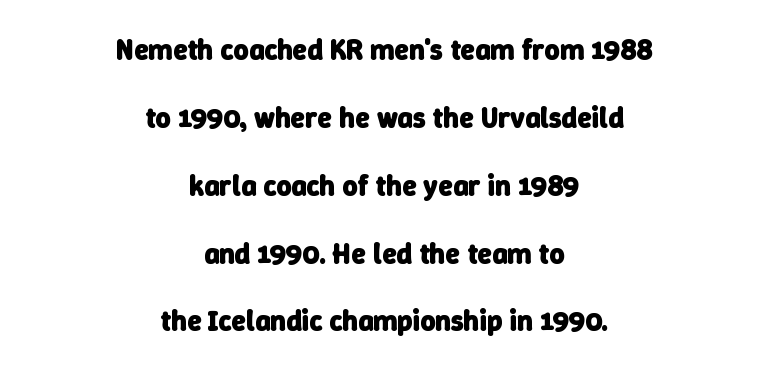
Both edges are ragged and mirror each other, which tells us the setting is centered. Bare-footed words on every line. The lines are spread far apart with generous leading. Each glyph is drawn with heavy, bold strokes.
